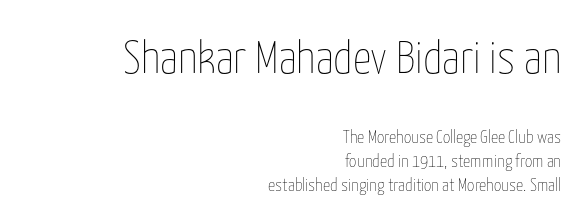
Q: Is the text bold? A: No.
Q: Is the text italic (slanted)? A: No, it is upright.
Q: Is the text underlined? A: No.
Q: How is the paragraph aligned? A: Right-aligned.
Q: Is the spacing between letters normal or unusually wide? A: Normal.
Q: Is the spacing between lines tight, normal or loose? A: Normal.
Q: Which block of text is set in a larger size, the first (top) or the second (bottom)? A: The first (top) one.
Q: Width (condensed, normal, or wide)? A: Condensed.
Q: Stroke contrast? A: Low.
Q: x-height? A: Medium.
Q: Monospaced? A: No.
